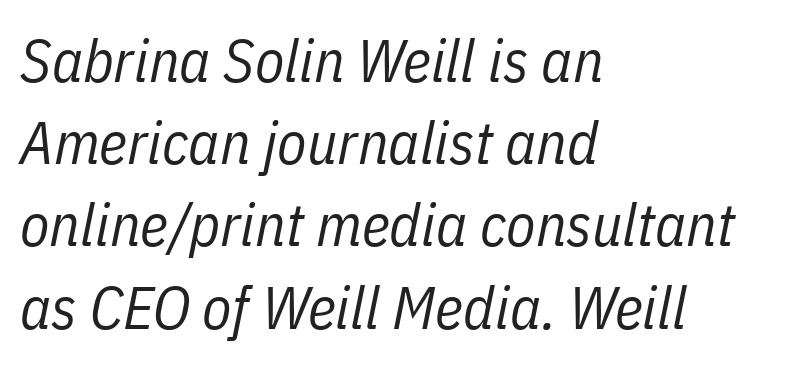
A typesetter would call this proportional, since set widths differ per character. Compared with typical body copy, the letter spacing here is the same. The vertical gap from one line to the next is medium. Left-aligned paragraph, ragged on the right.
